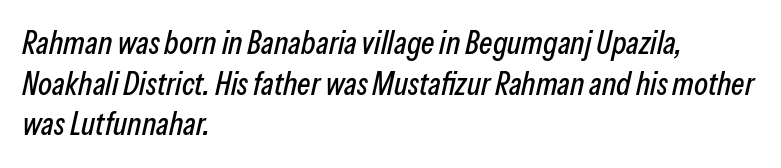
{"italic": "yes", "lean": "right", "slant_degrees": 13, "width": "condensed", "stroke_contrast": "low", "x_height": "medium", "monospaced": "no", "underline": "no", "align": "left", "line_spacing": "normal", "line_spacing_ratio": 1.27, "letter_spacing": "normal", "letter_spacing_em": 0.0, "glyph_px": 32}
